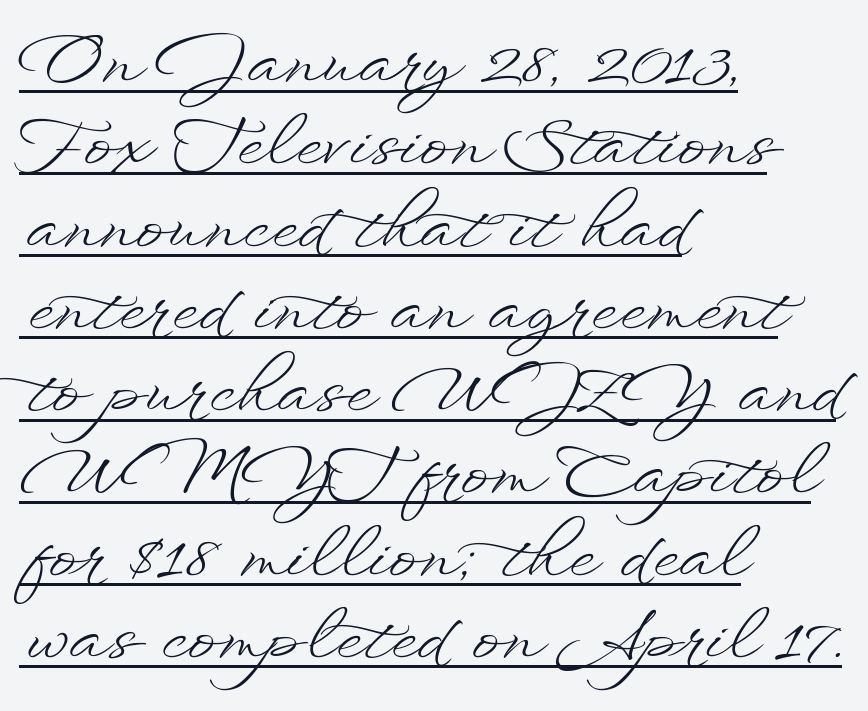
Q: Is the text bold? A: No.
Q: Is the text italic (slanted)? A: Yes.
Q: Is the text underlined? A: Yes.
Q: How is the paragraph aligned? A: Left-aligned.
Q: Is the spacing between letters normal or unusually wide? A: Normal.
Q: Width (condensed, normal, or wide)? A: Wide.
Q: Stroke contrast? A: Low.
Q: x-height? A: Small.
Q: Monospaced? A: No.
